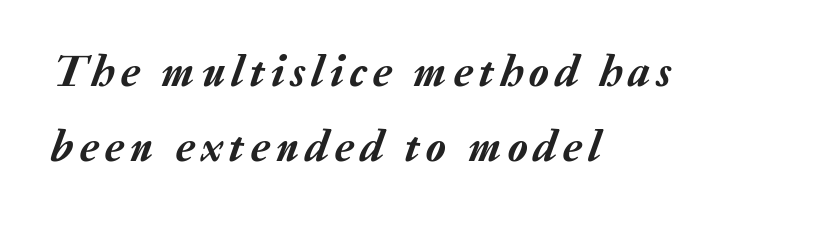
Leftover space on each line is placed entirely after the last word. The gap between lines stays unmarked. Spacing verdict: proportional, widths tailored to each character. This block has exactly the height ordinary leading produces. Style check: oblique.
